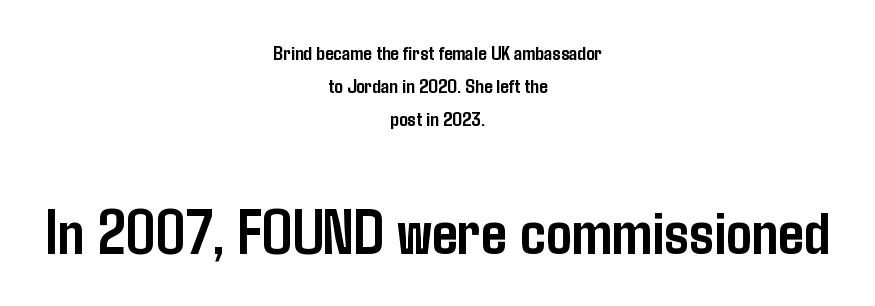
Q: Is the text bold? A: Yes.
Q: Is the text italic (slanted)? A: No, it is upright.
Q: Is the typeface a serif or a sans-serif typeface? A: Sans-serif.
Q: Is the text underlined? A: No.
Q: How is the paragraph aligned? A: Centered.
Q: Is the spacing between letters normal or unusually wide? A: Normal.
Q: Is the spacing between lines tight, normal or loose? A: Normal.
Q: Which block of text is set in a larger size, the first (top) or the second (bottom)? A: The second (bottom) one.
Q: Width (condensed, normal, or wide)? A: Condensed.
Q: Stroke contrast? A: Low.
Q: x-height? A: Medium.
Q: Monospaced? A: No.
